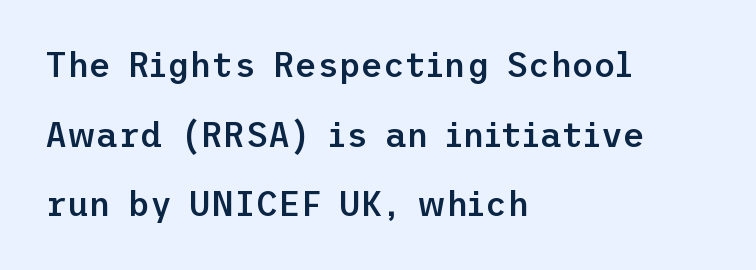
{"serif": "no", "italic": "no", "bold": "semi", "weight": "semibold", "width": "normal", "stroke_contrast": "low", "x_height": "medium", "underline": "no", "align": "left", "line_spacing": "loose", "line_spacing_ratio": 2.05, "letter_spacing": "normal", "letter_spacing_em": 0.0, "glyph_px": 34}
